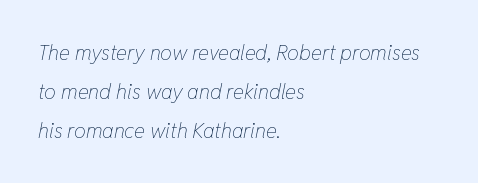
The image shows 21 px text type, italic (leaning right); set left-aligned, line spacing 1.85x, normal letter spacing, not underlined.
